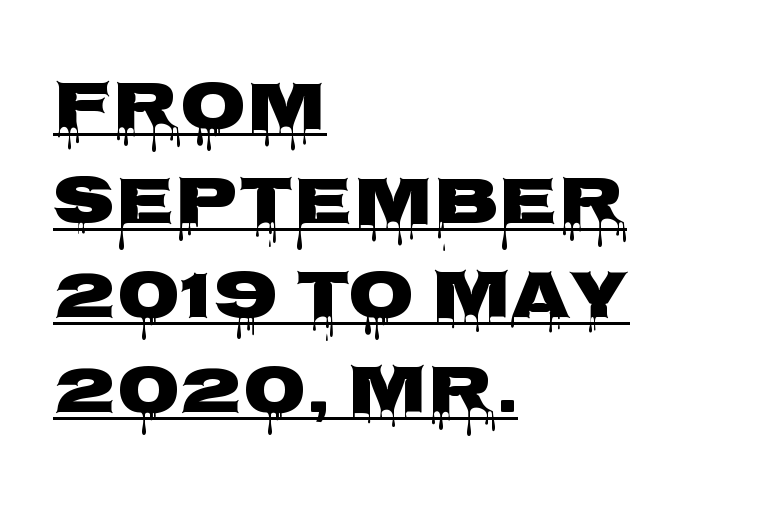
Q: Is the text italic (slanted)? A: No, it is upright.
Q: Is the typeface a serif or a sans-serif typeface? A: Sans-serif.
Q: Is the text underlined? A: Yes.
Q: How is the paragraph aligned? A: Left-aligned.
Q: Is the spacing between letters normal or unusually wide? A: Normal.
Q: Is the spacing between lines tight, normal or loose? A: Normal.
Q: Width (condensed, normal, or wide)? A: Wide.
Q: Stroke contrast? A: Low.
Q: x-height? A: Large.
Q: Monospaced? A: No.
